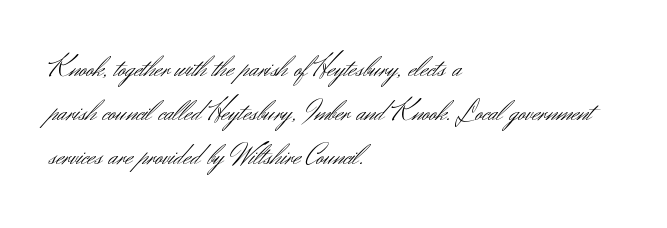
The image shows 30 px light sans-serif type; set left-aligned, normal line spacing (1.47x), normal letter spacing, not underlined; medium stroke contrast and a small x-height.
